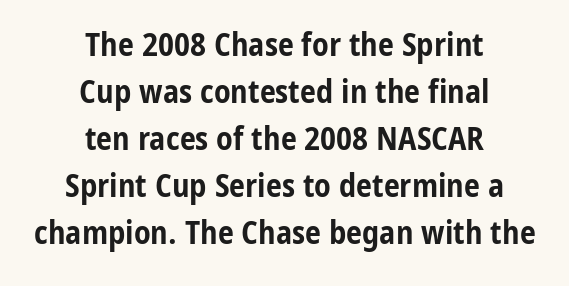
A typesetter would mark this as roman, not italic. Characters follow at the spacing the type designer built in. Each letter keeps its own natural width here, so spacing adapts to shape. Strong, thick strokes mark this as bold type. In terms of letterform style, serifs are entirely absent.
